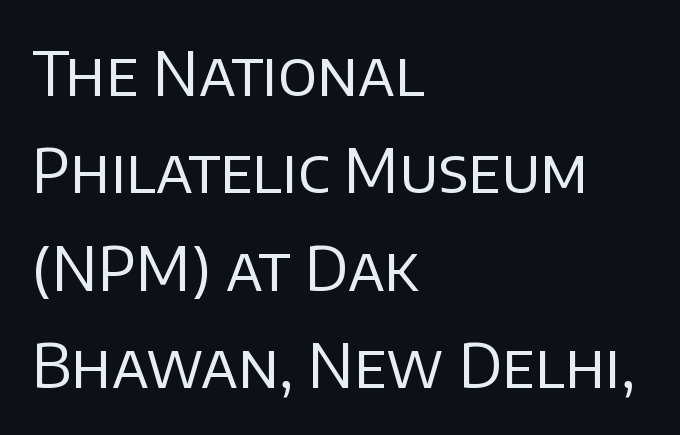
{"serif": "no", "italic": "no", "bold": "no", "weight": "regular", "width": "normal", "stroke_contrast": "low", "x_height": "large", "monospaced": "no", "underline": "no", "align": "left", "line_spacing": "normal", "line_spacing_ratio": 1.57, "letter_spacing": "normal", "letter_spacing_em": 0.0, "glyph_px": 62}
